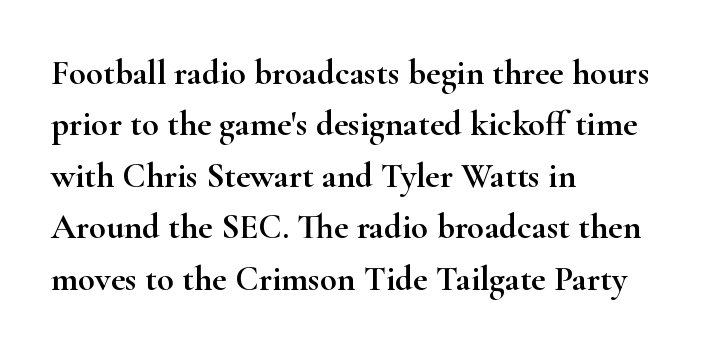
{"serif": "yes", "italic": "no", "width": "wide", "stroke_contrast": "high", "x_height": "small", "monospaced": "no", "underline": "no", "align": "left", "line_spacing": "normal", "line_spacing_ratio": 1.47, "letter_spacing": "normal", "letter_spacing_em": 0.0, "glyph_px": 35}
